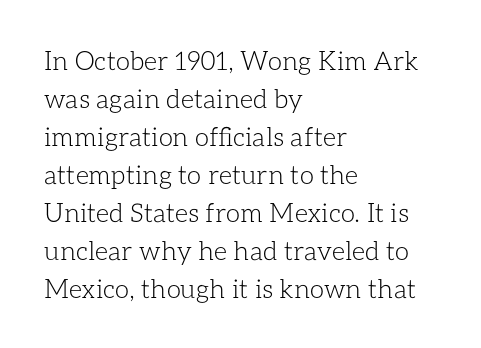
{"italic": "no", "bold": "no", "underline": "no", "align": "left", "line_spacing": "normal", "line_spacing_ratio": 1.46, "letter_spacing": "normal", "letter_spacing_em": 0.0, "glyph_px": 26}
